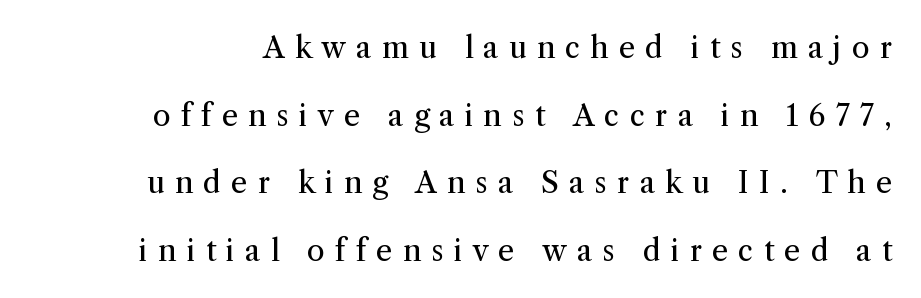
{"serif": "yes", "italic": "no", "bold": "no", "weight": "regular", "width": "normal", "stroke_contrast": "medium", "x_height": "medium", "monospaced": "no", "underline": "no", "line_spacing": "loose", "line_spacing_ratio": 2.33, "letter_spacing": "wide", "letter_spacing_em": 0.35, "glyph_px": 29}
